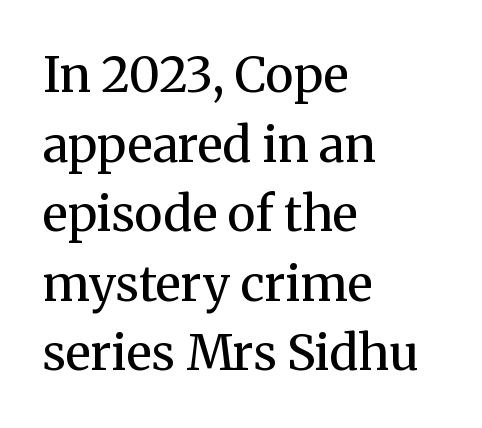
When letters stand straight like this, we call the style roman or upright. The ragged edge is on the right, which tells us the setting is flush left. Honestly, the row spacing looks completely unremarkable. Vertical stems look standard width or narrower in stroke. Little horizontal feet cap the strokes, marking this as serif type.
